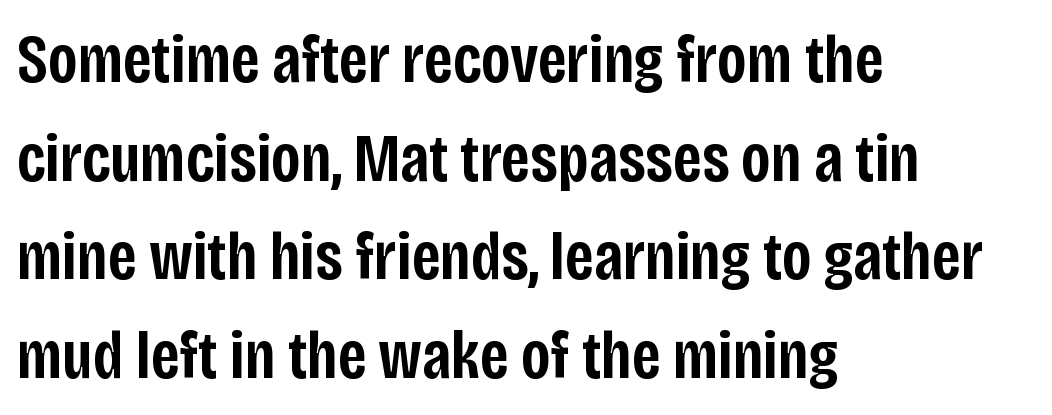
Q: Is the text bold? A: Semi-bold.
Q: Is the text italic (slanted)? A: No, it is upright.
Q: Is the typeface a serif or a sans-serif typeface? A: Sans-serif.
Q: Is the text underlined? A: No.
Q: How is the paragraph aligned? A: Left-aligned.
Q: Is the spacing between letters normal or unusually wide? A: Normal.
Q: Is the spacing between lines tight, normal or loose? A: Normal.
Q: Width (condensed, normal, or wide)? A: Condensed.
Q: Stroke contrast? A: Low.
Q: x-height? A: Large.
Q: Monospaced? A: No.
